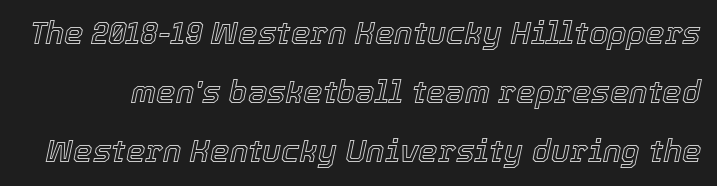
The rendering applies a slant to the glyphs. This sample has the flowing, uneven cadence of proportional lettering. The type is set solid horizontally, with unmodified tracking. If you measured baseline to baseline, you'd find a long distance.
